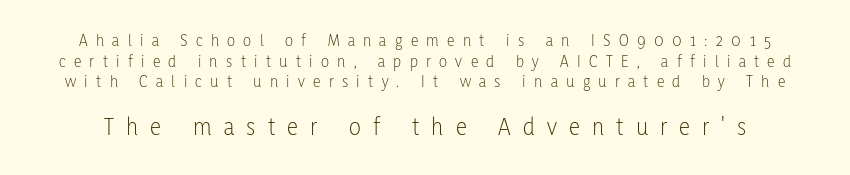
Do the letters lean? They stand straight. Beneath every word, the page is bare. Here the glyphs are tracked loosely, breaking word shapes into spaced letters. The letters in the lower block stand taller than those in the block above. Nothing heavy about these letters — not bold at all.
